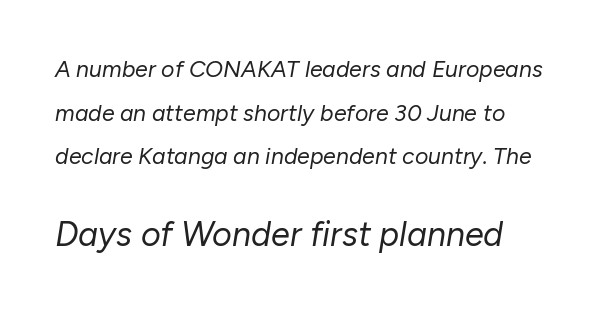
The passage shown is not underscored anywhere. Heaviness? Minimal to ordinary, like unemphasized prose. Look at the tracking — it's just the regular setting, nothing added. The ragged edge is on the right, which tells us the setting is flush left.
